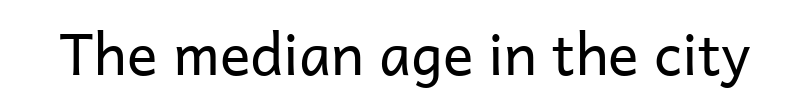
The image shows 57 px regular-weight sans-serif type, upright; set normal letter spacing, not underlined; low stroke contrast and a medium x-height.
